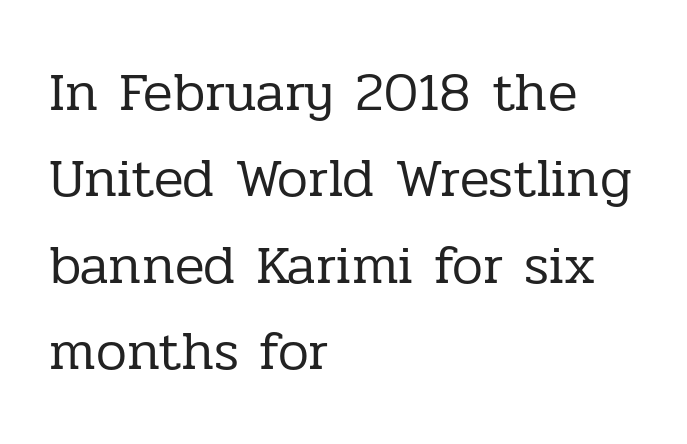
The image shows 55 px regular-weight serif type, upright; set left-aligned, normal line spacing (1.57x), normal letter spacing, not underlined; low stroke contrast and a medium x-height.
